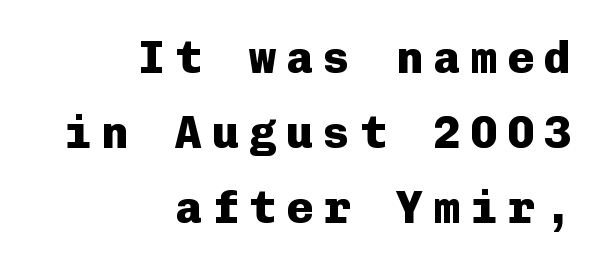
{"serif": "no", "italic": "no", "bold": "yes", "weight": "heavy", "width": "normal", "stroke_contrast": "low", "x_height": "medium", "monospaced": "yes", "underline": "no", "align": "right", "line_spacing": "normal", "line_spacing_ratio": 1.67, "letter_spacing": "wide", "letter_spacing_em": 0.22, "glyph_px": 45}
